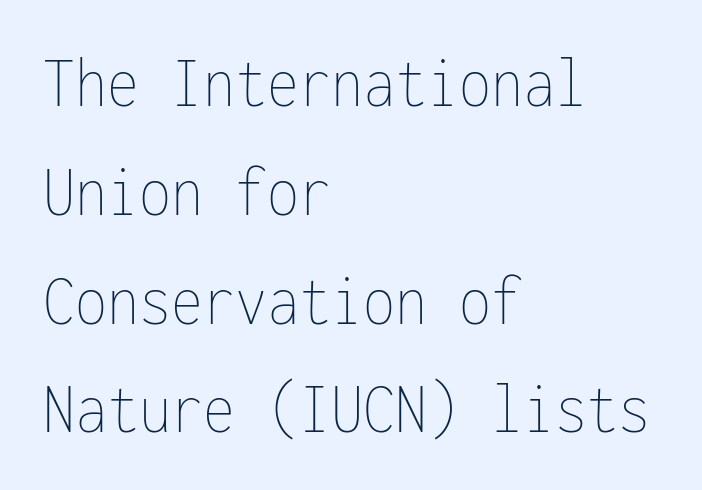
Stem width sits at or under what a default text font uses. Think of a typewriter: that constant character pitch is what you see here. The passage is arranged the way most books set body copy — flush left. A typesetter would call this leading conventional body-copy spacing. You can tell it's not italic because the verticals are truly vertical.
